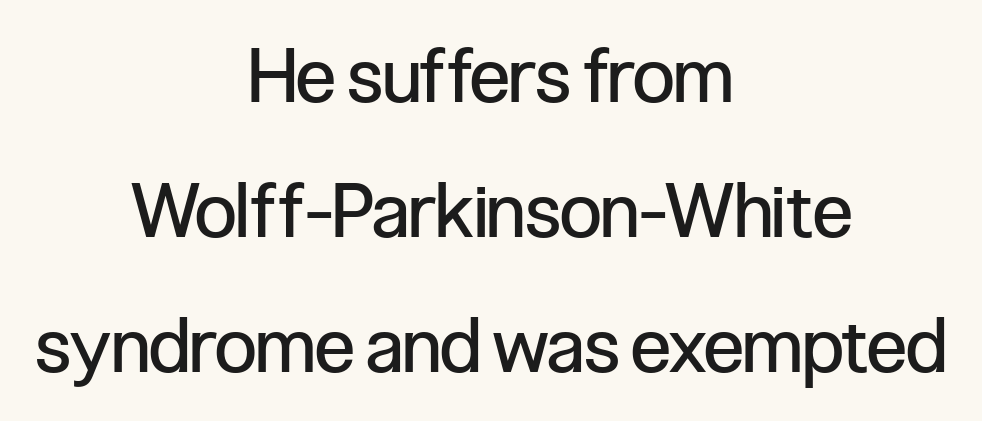
The image shows 75 px regular-weight, condensed sans-serif type, upright; set centered, line spacing 1.8x, normal letter spacing, not underlined; low stroke contrast and a medium x-height.
